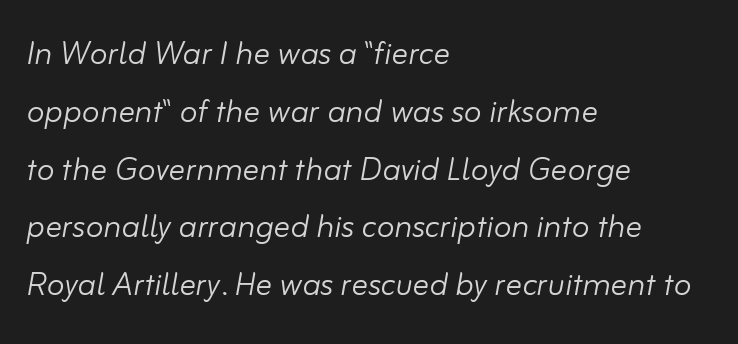
Q: Is the text bold? A: No.
Q: Is the text italic (slanted)? A: Yes, it leans right by about 10 degrees.
Q: Is the text underlined? A: No.
Q: How is the paragraph aligned? A: Left-aligned.
Q: Is the spacing between letters normal or unusually wide? A: Normal.
Q: Is the spacing between lines tight, normal or loose? A: Normal.
Q: Width (condensed, normal, or wide)? A: Normal.
Q: Stroke contrast? A: Low.
Q: x-height? A: Small.
Q: Monospaced? A: No.
